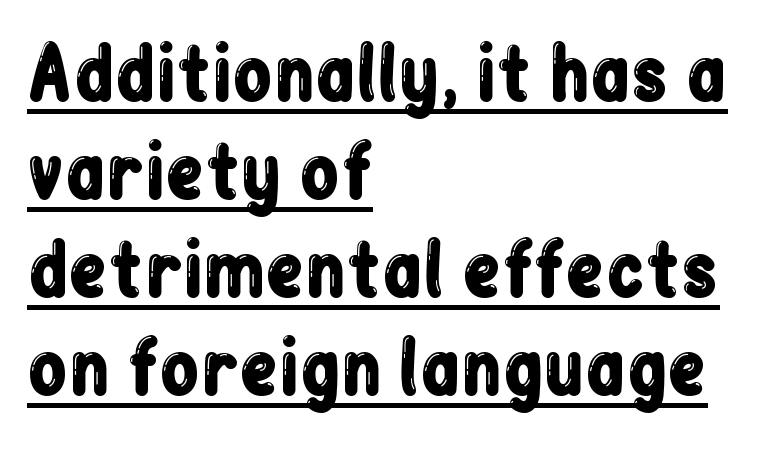
The vertical gap from one line to the next is medium. This rendering features underlined lettering. The face used here is a sans, in the tradition of grotesques and geometrics. The ragged edge is on the right, which tells us the setting is flush left. No italicization has been applied; the sample stays upright. Each letter keeps its own natural width here, so spacing adapts to shape.
